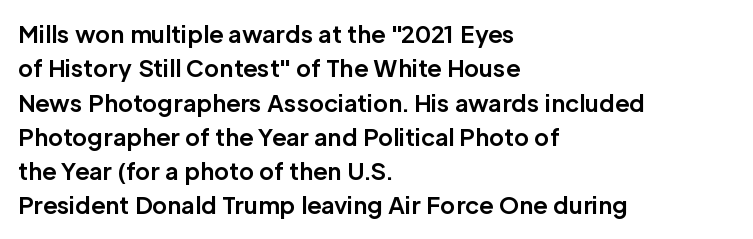
{"italic": "no", "bold": "yes", "underline": "no", "align": "left", "line_spacing": "normal", "line_spacing_ratio": 1.49, "letter_spacing": "normal", "letter_spacing_em": 0.0, "glyph_px": 23}
